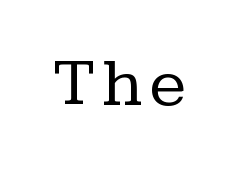
The image shows 69 px regular-weight serif type, upright; set not underlined; low stroke contrast and a medium x-height.
